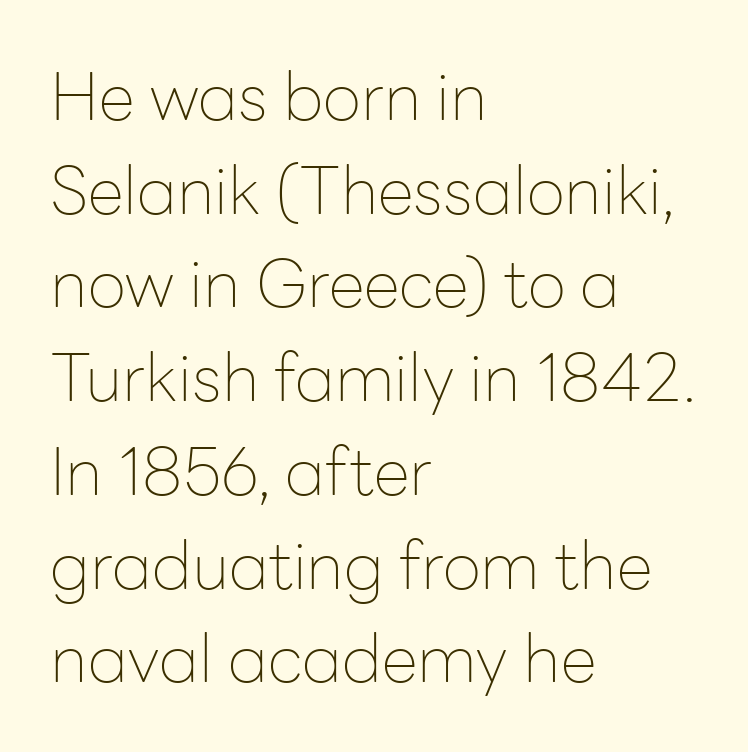
{"serif": "no", "italic": "no", "bold": "no", "weight": "thin", "width": "normal", "stroke_contrast": "low", "x_height": "medium", "monospaced": "no", "underline": "no", "align": "left", "line_spacing": "normal", "line_spacing_ratio": 1.42, "letter_spacing": "normal", "letter_spacing_em": 0.0, "glyph_px": 66}
